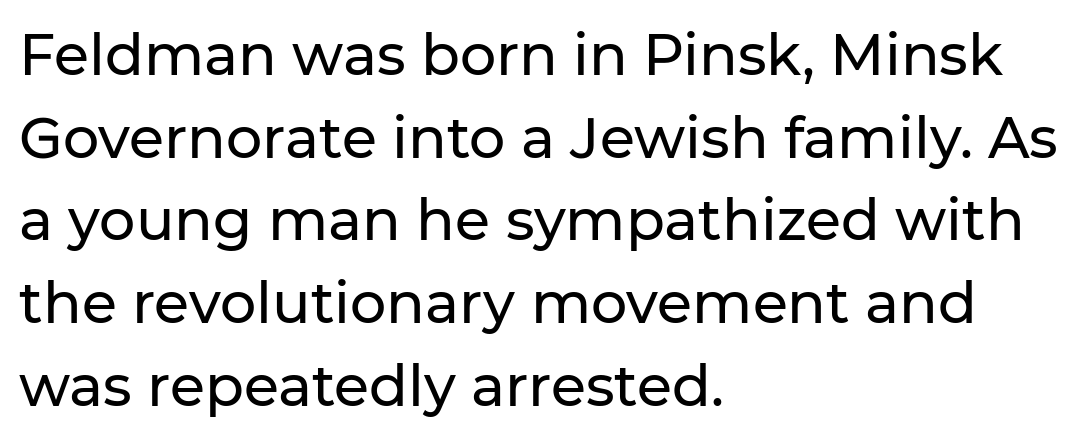
The image shows 57 px sans-serif type, upright; set left-aligned, normal line spacing (1.45x), normal letter spacing, not underlined; low stroke contrast and a medium x-height.
